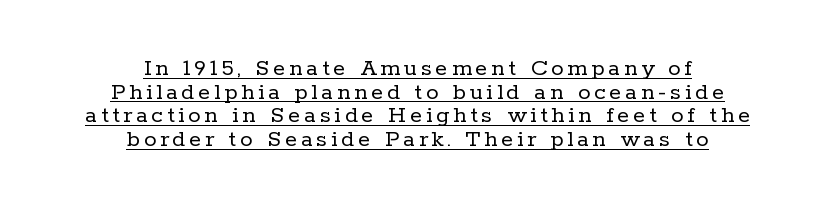
{"italic": "no", "bold": "no", "underline": "yes", "align": "center", "line_spacing": "tight", "line_spacing_ratio": 0.95, "glyph_px": 25}
